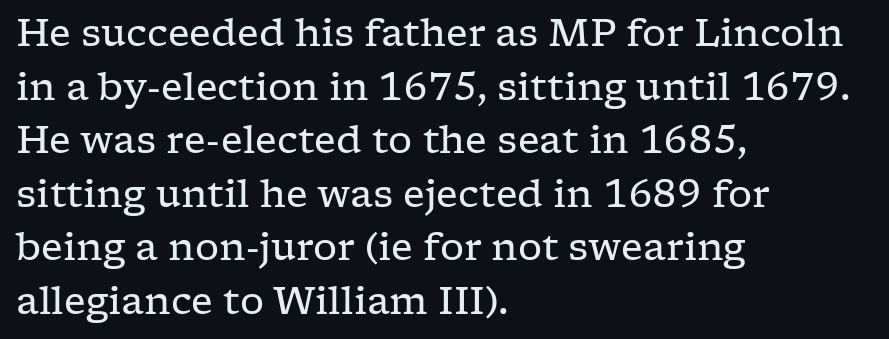
No letter is thick-stroked: the sample isn't bold. Teacher's note: observe the even left margin — that is flush-left alignment. How are the letters spaced? Ordinarily, with no added tracking. Letters rest on an invisible, unmarked baseline.
